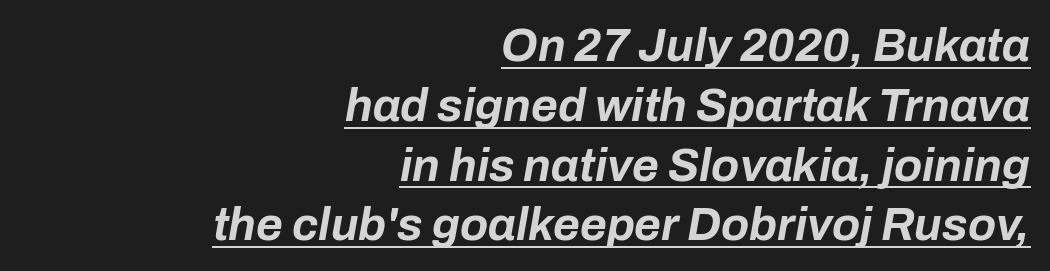
These lines are set flush right with a ragged left edge. Regular leading. The face used here is rendered with its standard letterfit. These words are printed bold, with thick strokes throughout.
